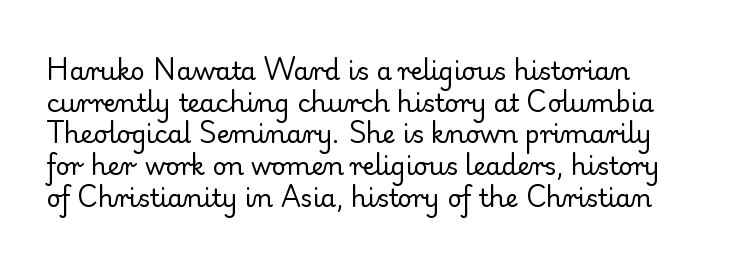
{"italic": "no", "bold": "no", "underline": "no", "line_spacing": "normal", "line_spacing_ratio": 1.27, "letter_spacing": "normal", "letter_spacing_em": 0.0, "glyph_px": 25}
